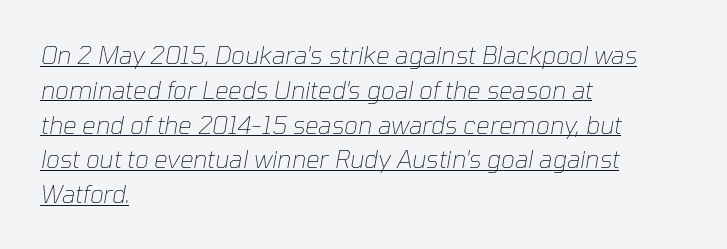
If you measured baseline to baseline, you'd find a middling distance. Compared with a centered layout, this one pins lines to the left instead. Decoration check: the copy is underlined. The passage shown has conventional tracking throughout. The letters are slanted; this is an italic face.
